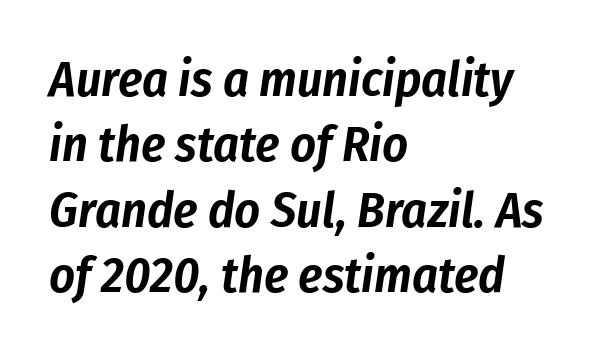
The glyphs are unaccompanied by any horizontal stroke below them. Horizontal alignment here is leftward, the default for most running prose. The block of text has a typical density, with ordinary space between rows. Here the designer chose a conventional face with non-uniform glyph widths. Short note: letters normally spaced.
